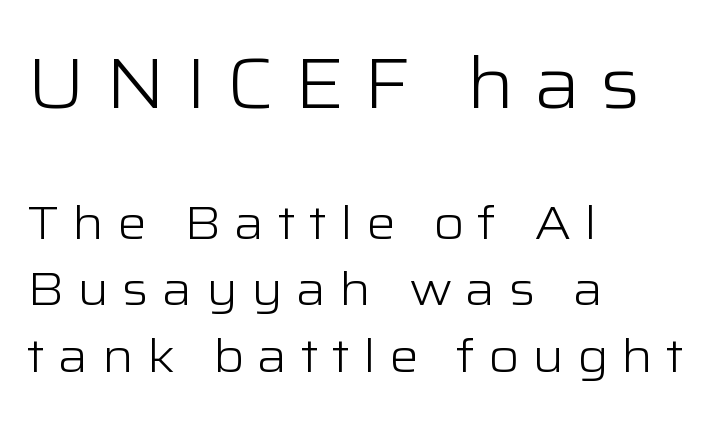
Serifs: no, the terminals of the letterforms are clean. Display-style spreading of the glyphs; the letterfit is very open. Horizontally, the lines are justified to the leading edge only. The passage shown is typed in a proportional face where columns would drift.
